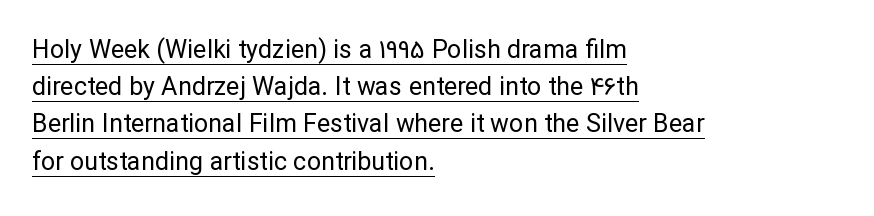
{"italic": "no", "bold": "no", "underline": "yes", "align": "left", "line_spacing": "normal", "line_spacing_ratio": 1.49, "letter_spacing": "normal", "letter_spacing_em": 0.0, "glyph_px": 25}
